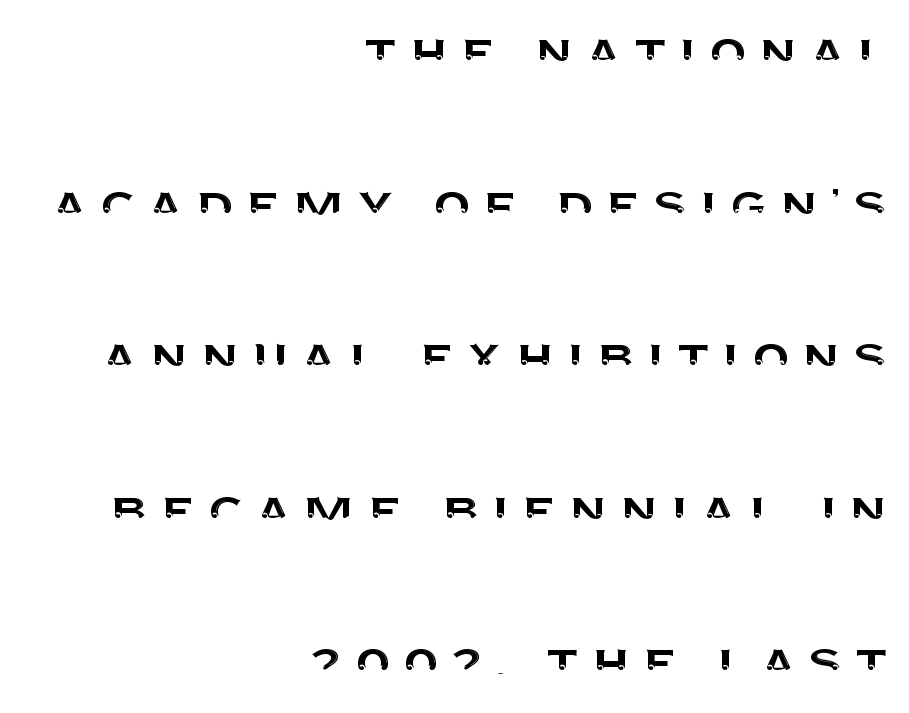
Q: Is the text italic (slanted)? A: No, it is upright.
Q: Is the typeface a serif or a sans-serif typeface? A: Sans-serif.
Q: Is the text underlined? A: No.
Q: How is the paragraph aligned? A: Right-aligned.
Q: Is the spacing between lines tight, normal or loose? A: Loose.
Q: Width (condensed, normal, or wide)? A: Normal.
Q: Stroke contrast? A: Medium.
Q: x-height? A: Large.
Q: Monospaced? A: No.
